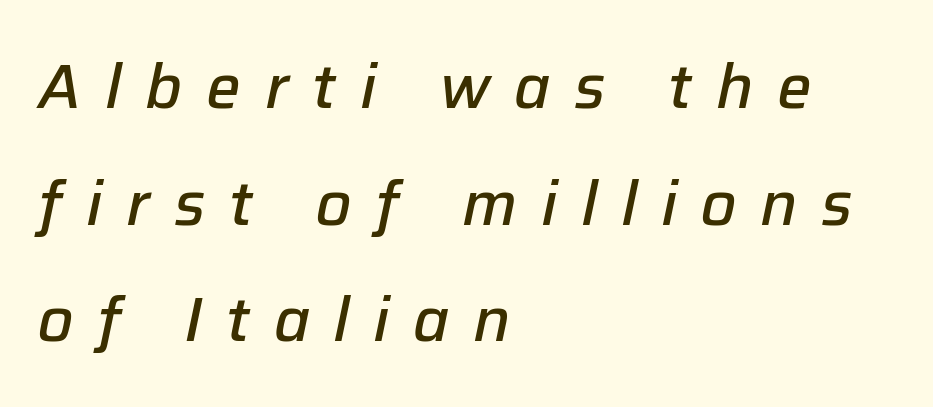
Does the leading feel generous? Absolutely, it's lavish. The gaps between neighbouring characters are conspicuously large. Plain, unruled lines of type. The font is running at a semibold setting, under full bold. Note the varied advance widths — an 'i' is clearly narrower than an 'm'.
